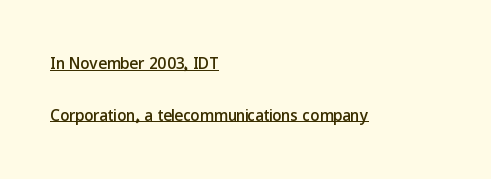
The image shows 23 px text type, upright; set left-aligned, loose line spacing (2.24x), normal letter spacing, underlined.
